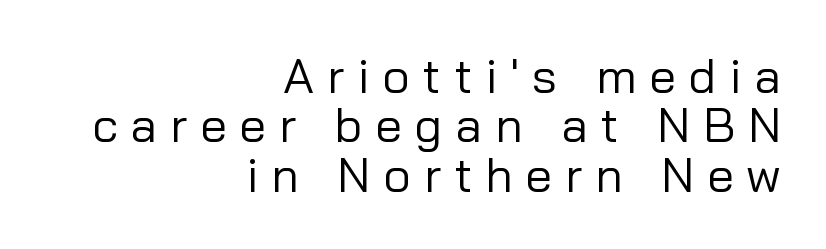
The image shows 48 px regular-weight sans-serif type, upright; set right-aligned, tight line spacing (1.03x), unusually wide letter spacing (+0.27 em), not underlined; low stroke contrast and a medium x-height.
